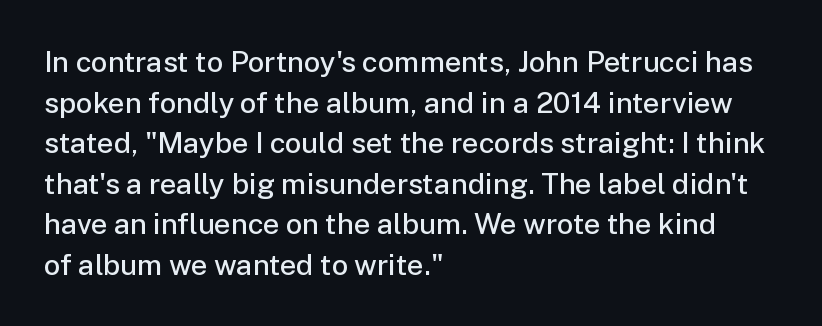
This sample has the flowing, uneven cadence of proportional lettering. Visually the block forms a straight wall on the left and a jagged coastline on the right. Interline gaps are of average width in this sample. Font category for this specimen: sans-serif. Is the type bold? Partly — it's a semibold, heavier than regular but not fully bold. Notice how the stems are strictly vertical — no italics here.
